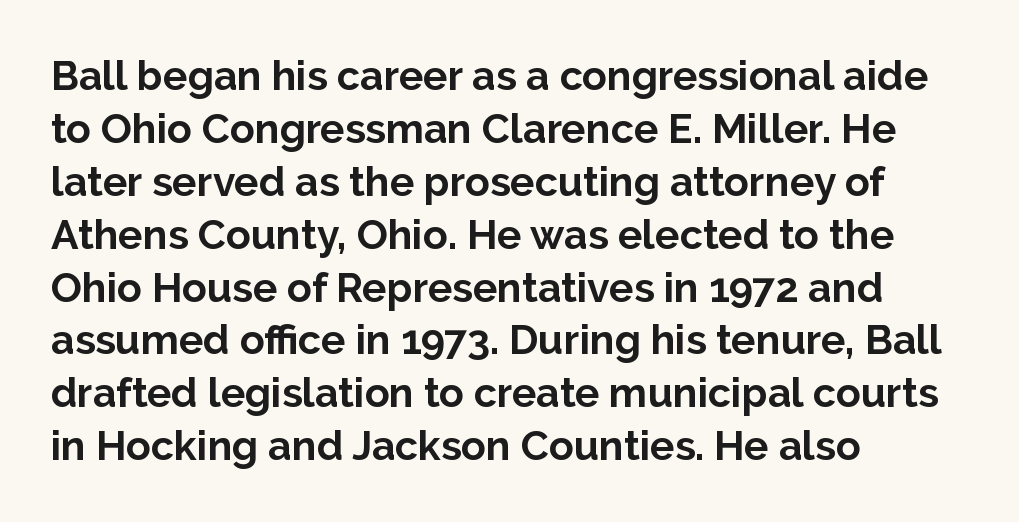
The image shows 41 px bold sans-serif type, upright; set left-aligned, normal line spacing (1.29x), normal letter spacing, not underlined; low stroke contrast and a medium x-height.
